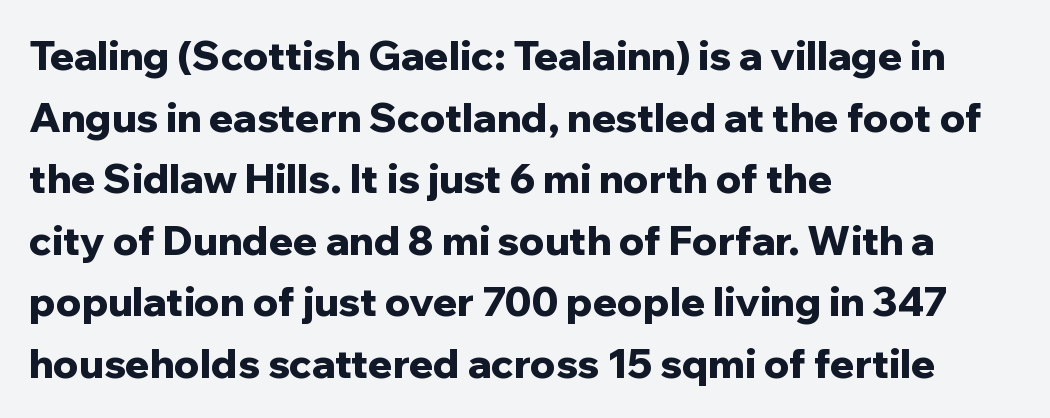
Q: Is the text bold? A: Yes.
Q: Is the text italic (slanted)? A: No, it is upright.
Q: Is the typeface a serif or a sans-serif typeface? A: Sans-serif.
Q: Is the text underlined? A: No.
Q: How is the paragraph aligned? A: Left-aligned.
Q: Is the spacing between letters normal or unusually wide? A: Normal.
Q: Is the spacing between lines tight, normal or loose? A: Normal.
Q: Width (condensed, normal, or wide)? A: Normal.
Q: Stroke contrast? A: Low.
Q: x-height? A: Medium.
Q: Monospaced? A: No.
